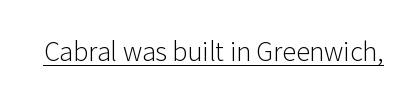
On a weight scale, this lands at 450 or below. Looks like regular typesetting: each glyph gets only the width it needs. Regarding serifs, this sample does without them. Posture: straight, roman, zero tilt. Every word sits above its own underline. This rendering leaves character spacing at its baseline value.
